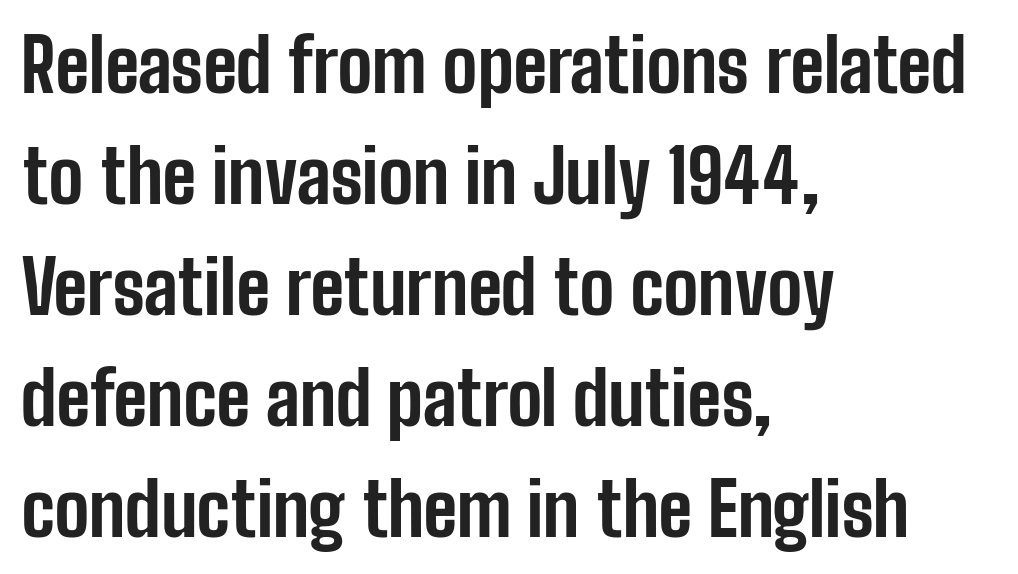
The image shows 73 px bold, condensed sans-serif type, upright; set left-aligned, normal line spacing (1.52x), normal letter spacing, not underlined; low stroke contrast and a medium x-height.
